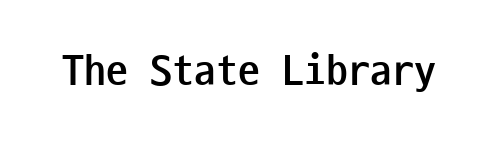
Q: Is the text bold? A: Yes.
Q: Is the text italic (slanted)? A: No, it is upright.
Q: Is the typeface a serif or a sans-serif typeface? A: Sans-serif.
Q: Is the text underlined? A: No.
Q: Is the spacing between letters normal or unusually wide? A: Normal.
Q: Width (condensed, normal, or wide)? A: Condensed.
Q: Stroke contrast? A: Low.
Q: x-height? A: Medium.
Q: Monospaced? A: Yes.
